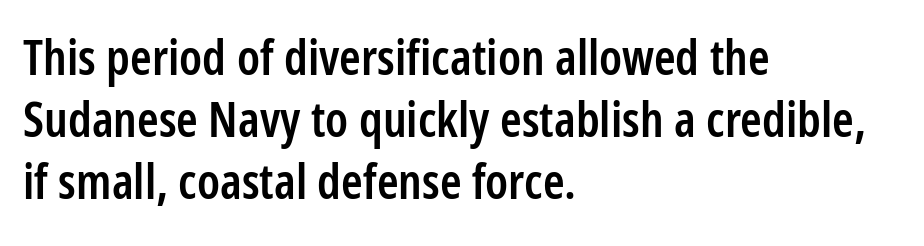
Q: Is the text bold? A: Semi-bold.
Q: Is the text italic (slanted)? A: No, it is upright.
Q: Is the typeface a serif or a sans-serif typeface? A: Sans-serif.
Q: Is the text underlined? A: No.
Q: How is the paragraph aligned? A: Left-aligned.
Q: Is the spacing between letters normal or unusually wide? A: Normal.
Q: Is the spacing between lines tight, normal or loose? A: Normal.
Q: Width (condensed, normal, or wide)? A: Condensed.
Q: Stroke contrast? A: Low.
Q: x-height? A: Medium.
Q: Monospaced? A: No.
